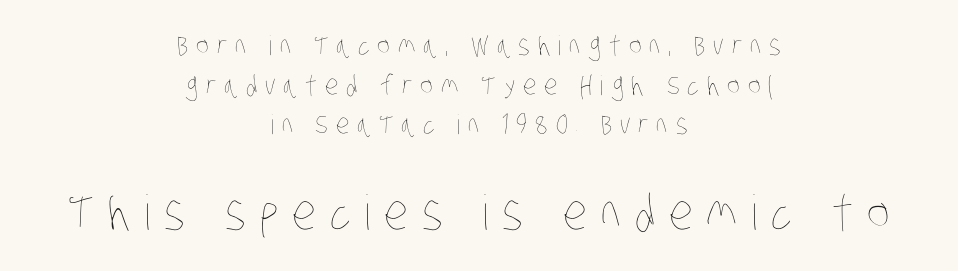
Character size in the trailing block exceeds that of the leading block. The rag falls on both sides of this text block equally. Do the characters align in a grid? No, the font is proportional. Decoration check: the copy has no underline. The leading is moderate, giving the passage an even texture.
